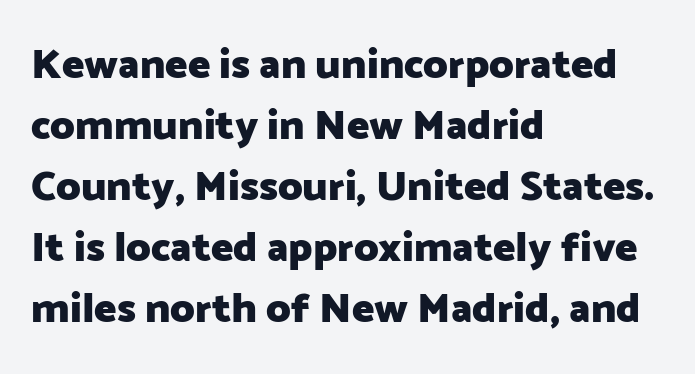
The image shows 42 px heavy sans-serif type, upright; set left-aligned, normal line spacing (1.45x), normal letter spacing, not underlined; low stroke contrast and a medium x-height.
